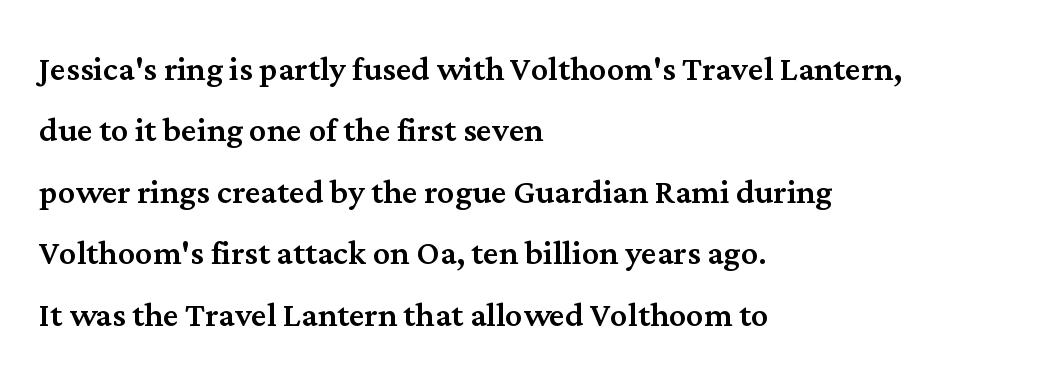
The image shows 43 px serif type, upright; set left-aligned, normal line spacing (1.43x), normal letter spacing, not underlined; medium stroke contrast and a medium x-height.
